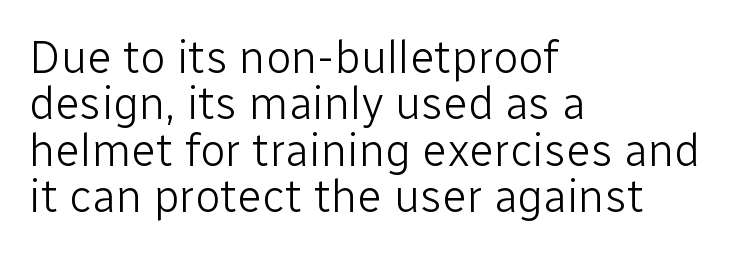
Q: Is the text bold? A: No.
Q: Is the text italic (slanted)? A: No, it is upright.
Q: Is the typeface a serif or a sans-serif typeface? A: Sans-serif.
Q: Is the text underlined? A: No.
Q: How is the paragraph aligned? A: Left-aligned.
Q: Is the spacing between letters normal or unusually wide? A: Normal.
Q: Is the spacing between lines tight, normal or loose? A: Tight.
Q: Width (condensed, normal, or wide)? A: Normal.
Q: Stroke contrast? A: Low.
Q: x-height? A: Medium.
Q: Monospaced? A: No.
